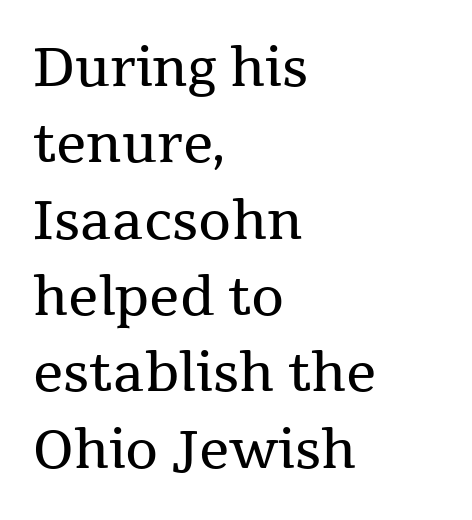
The image shows 53 px regular-weight serif type, upright; set left-aligned, normal line spacing (1.44x), normal letter spacing, not underlined; medium stroke contrast and a medium x-height.
